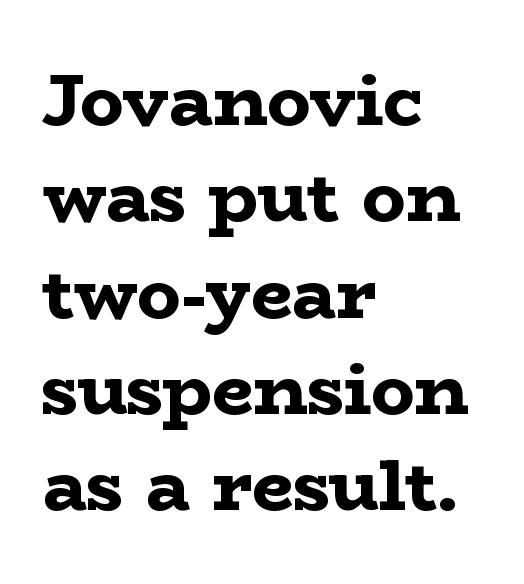
The image shows 73 px bold, wide serif type, upright; set left-aligned, normal line spacing (1.32x), normal letter spacing, not underlined; low stroke contrast and a medium x-height.
